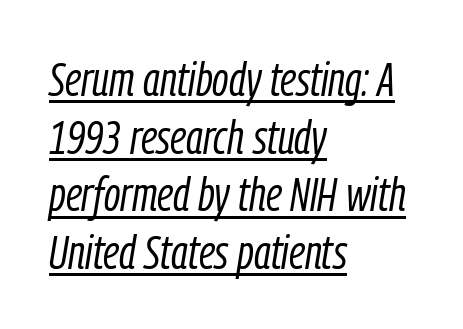
The image shows 48 px light, condensed type, italic (leaning right); set left-aligned, line spacing 1.2x, normal letter spacing, underlined; low stroke contrast and a medium x-height.
